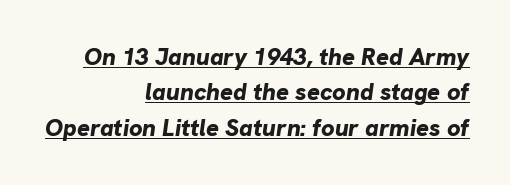
The image shows 24 px bold type, italic (leaning right); set right-aligned, normal line spacing (1.47x), normal letter spacing, underlined.
